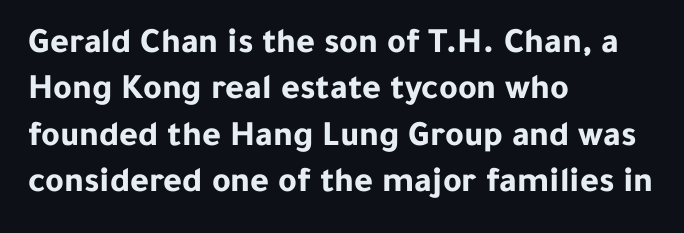
{"serif": "no", "italic": "no", "bold": "yes", "weight": "bold", "width": "normal", "stroke_contrast": "low", "x_height": "medium", "monospaced": "no", "underline": "no", "align": "left", "line_spacing": "normal", "line_spacing_ratio": 1.29, "letter_spacing": "normal", "letter_spacing_em": 0.0, "glyph_px": 36}
